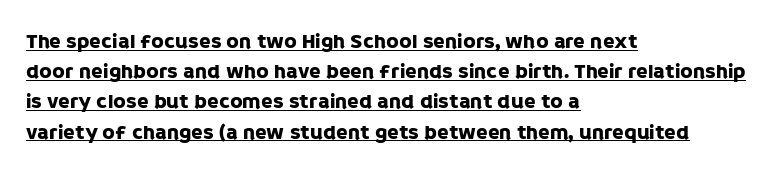
The image shows 21 px text type, upright; set left-aligned, normal line spacing (1.44x), normal letter spacing, underlined.
